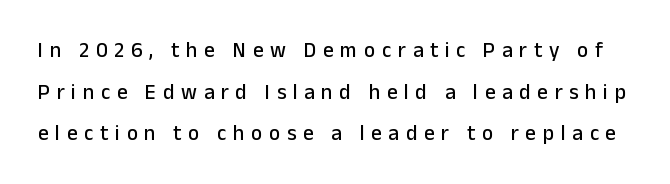
Every stem runs plumb, perpendicular to the baseline. Reading down the column, the eye jumps a long way to each next line. Spacing between characters has been opened up far beyond the box default. The gap between lines stays unmarked.
